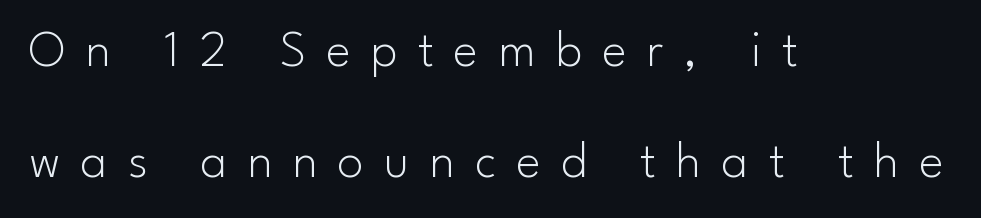
The image shows 52 px light sans-serif type, upright; set left-aligned, loose line spacing (2.13x), unusually wide letter spacing (+0.39 em), not underlined; low stroke contrast and a small x-height.
